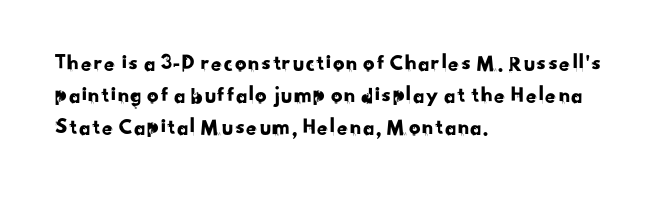
The image shows 23 px text type; set left-aligned, normal line spacing (1.4x), normal letter spacing, not underlined.
